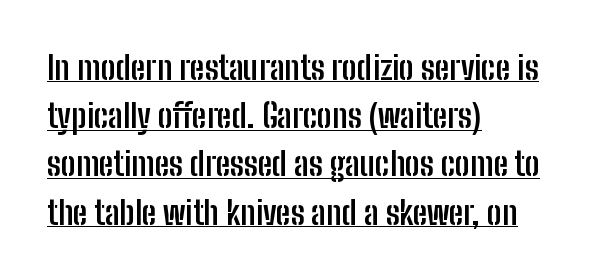
Q: Is the text bold? A: Yes.
Q: Is the text italic (slanted)? A: No, it is upright.
Q: Is the typeface a serif or a sans-serif typeface? A: Sans-serif.
Q: Is the text underlined? A: Yes.
Q: How is the paragraph aligned? A: Left-aligned.
Q: Is the spacing between letters normal or unusually wide? A: Normal.
Q: Is the spacing between lines tight, normal or loose? A: Normal.
Q: Width (condensed, normal, or wide)? A: Condensed.
Q: Stroke contrast? A: Low.
Q: x-height? A: Medium.
Q: Monospaced? A: No.
